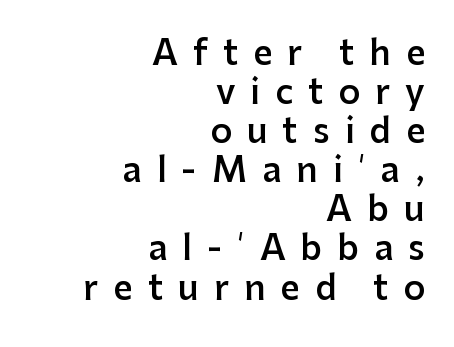
Words appear elongated and porous because spacing is wide. Is this a fixed-width face? No — the glyphs have proportional, varying widths. The line-height multiplier appears low, near solid setting. Nope, not italic — everything's standing straight.
